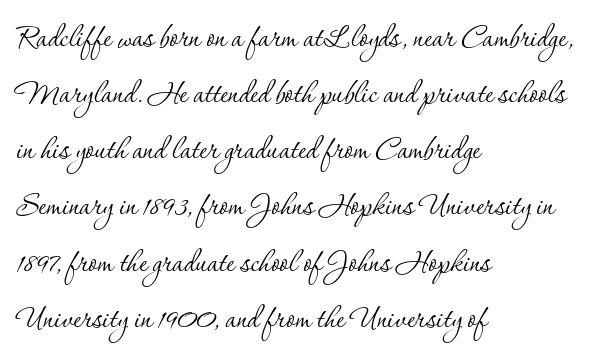
Q: Is the text bold? A: No.
Q: Is the text italic (slanted)? A: Yes.
Q: Is the typeface a serif or a sans-serif typeface? A: Serif.
Q: Is the text underlined? A: No.
Q: How is the paragraph aligned? A: Left-aligned.
Q: Is the spacing between letters normal or unusually wide? A: Normal.
Q: Is the spacing between lines tight, normal or loose? A: Normal.
Q: Width (condensed, normal, or wide)? A: Normal.
Q: Stroke contrast? A: Low.
Q: x-height? A: Small.
Q: Monospaced? A: No.
